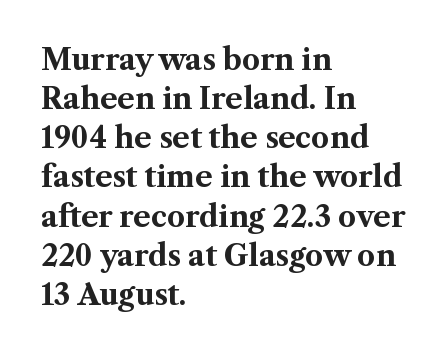
Strokes here are thick enough to call this a true bold. The rows are spaced the way most documents space them. The string is rendered with underlining switched off. Inter-character spacing is left at the font's built-in metrics. The setting favours the left margin, as ordinary paragraphs usually do.
